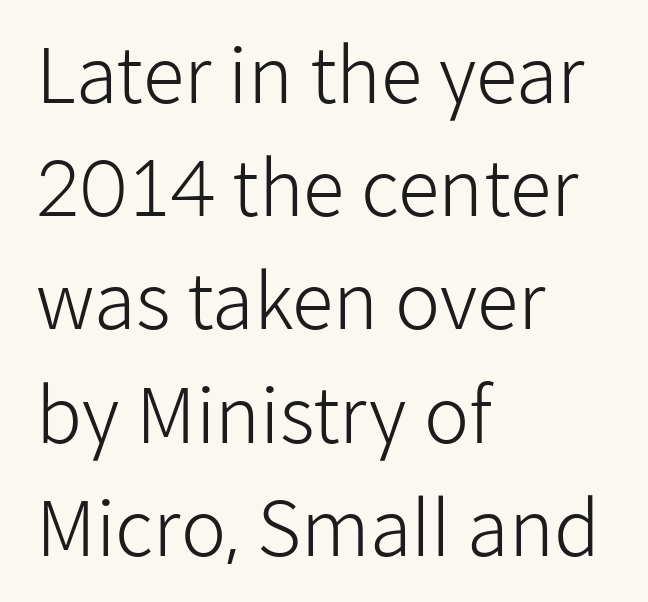
{"serif": "no", "italic": "no", "bold": "no", "weight": "light", "width": "normal", "stroke_contrast": "low", "x_height": "medium", "monospaced": "no", "underline": "no", "align": "left", "line_spacing": "normal", "line_spacing_ratio": 1.49, "letter_spacing": "normal", "letter_spacing_em": 0.0, "glyph_px": 76}
